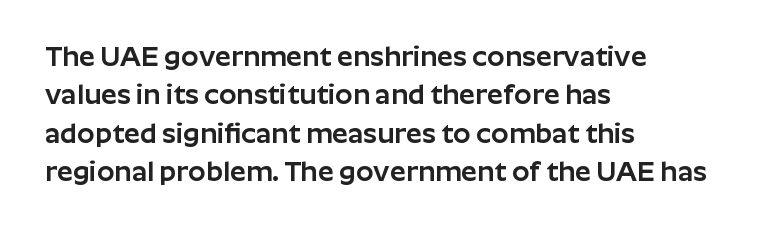
Q: Is the text italic (slanted)? A: No, it is upright.
Q: Is the typeface a serif or a sans-serif typeface? A: Sans-serif.
Q: Is the text underlined? A: No.
Q: How is the paragraph aligned? A: Left-aligned.
Q: Is the spacing between letters normal or unusually wide? A: Normal.
Q: Is the spacing between lines tight, normal or loose? A: Normal.
Q: Width (condensed, normal, or wide)? A: Normal.
Q: Stroke contrast? A: Low.
Q: x-height? A: Medium.
Q: Monospaced? A: No.
